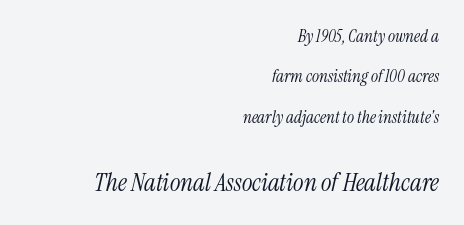
The image shows 25 px text type, italic (leaning right); set right-aligned, loose line spacing (2.38x), normal letter spacing, not underlined; the second (bottom) block is 1.47x larger.
